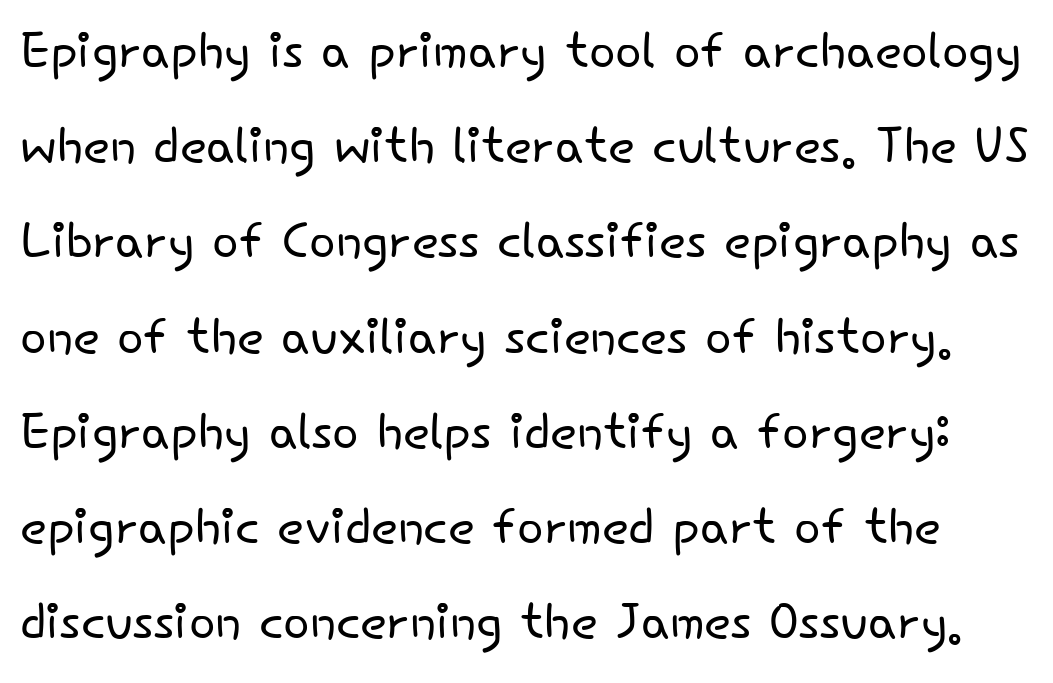
Is this a fixed-width face? No — the glyphs have proportional, varying widths. The space directly below the letters is spotless. The face used here is rendered with its standard letterfit. The letters carry no serifs — their stems end cleanly without finishing strokes. The passage shown stacks its lines at a standard gap.
